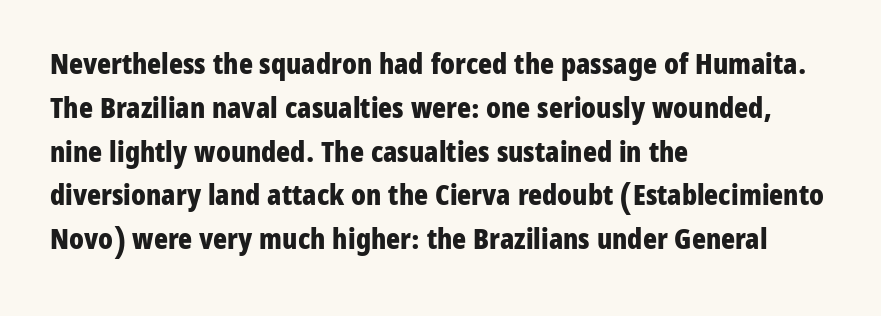
If you drew a ruler down the left edge, every line would touch it. This sample has the flowing, uneven cadence of proportional lettering. Vertically, the passage feels balanced, rows spaced as you'd expect. A roman cut, with each character standing at attention. The glyphs are unaccompanied by any horizontal stroke below them.
